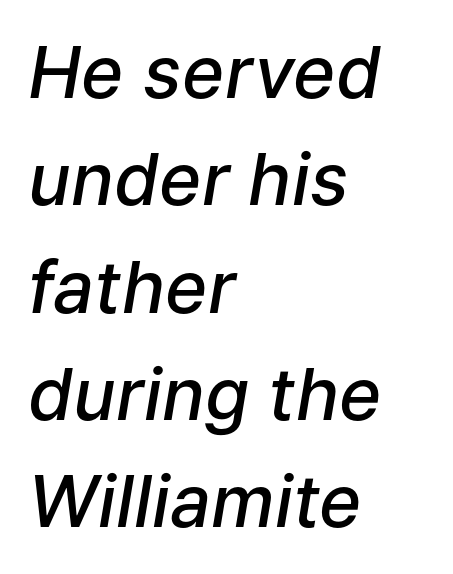
Q: Is the text bold? A: Semi-bold.
Q: Is the text italic (slanted)? A: Yes, it leans right by about 9 degrees.
Q: Is the text underlined? A: No.
Q: How is the paragraph aligned? A: Left-aligned.
Q: Is the spacing between letters normal or unusually wide? A: Normal.
Q: Is the spacing between lines tight, normal or loose? A: Normal.
Q: Width (condensed, normal, or wide)? A: Normal.
Q: Stroke contrast? A: Low.
Q: x-height? A: Medium.
Q: Monospaced? A: No.
